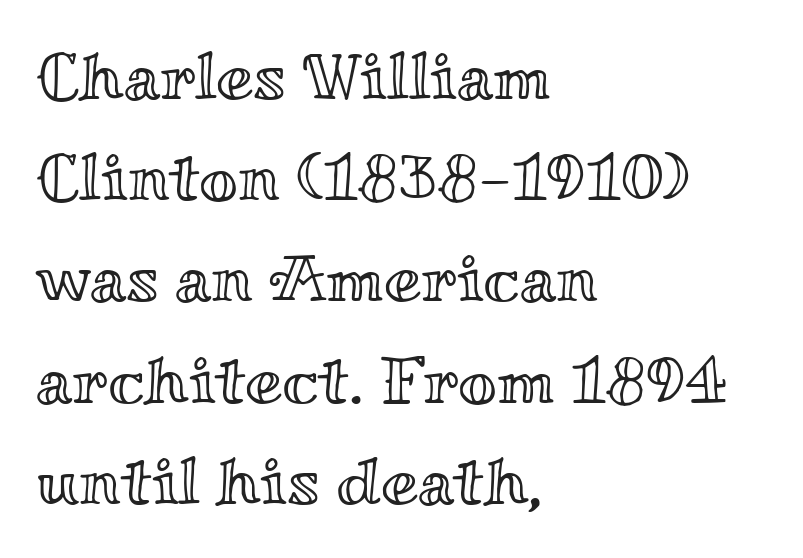
{"italic": "no", "width": "wide", "x_height": "small", "monospaced": "no", "underline": "no", "align": "left", "line_spacing": "normal", "line_spacing_ratio": 1.51, "letter_spacing": "normal", "letter_spacing_em": 0.0, "glyph_px": 67}
